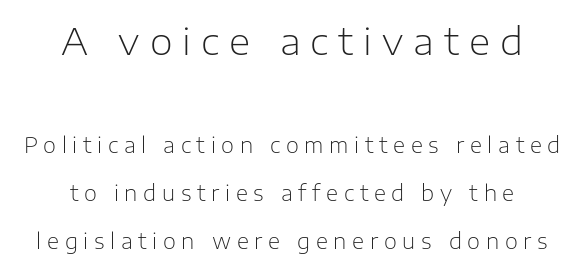
Q: Is the text bold? A: No.
Q: Is the text italic (slanted)? A: No, it is upright.
Q: Is the typeface a serif or a sans-serif typeface? A: Sans-serif.
Q: Is the text underlined? A: No.
Q: How is the paragraph aligned? A: Centered.
Q: Is the spacing between letters normal or unusually wide? A: Unusually wide.
Q: Is the spacing between lines tight, normal or loose? A: Loose.
Q: Which block of text is set in a larger size, the first (top) or the second (bottom)? A: The first (top) one.
Q: Width (condensed, normal, or wide)? A: Normal.
Q: Stroke contrast? A: Low.
Q: x-height? A: Medium.
Q: Monospaced? A: No.
